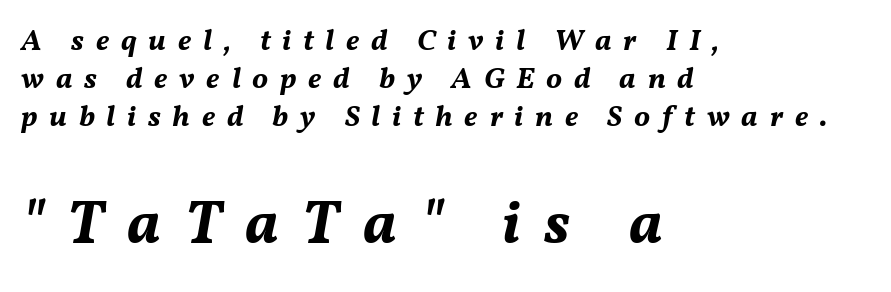
{"italic": "yes", "lean": "right", "slant_degrees": 11, "bold": "yes", "weight": "bold", "width": "normal", "stroke_contrast": "medium", "x_height": "medium", "monospaced": "no", "underline": "no", "align": "left", "line_spacing": "normal", "line_spacing_ratio": 1.27, "letter_spacing": "wide", "letter_spacing_em": 0.39, "larger_block": "second", "size_ratio": 2.03, "glyph_px": 61}
